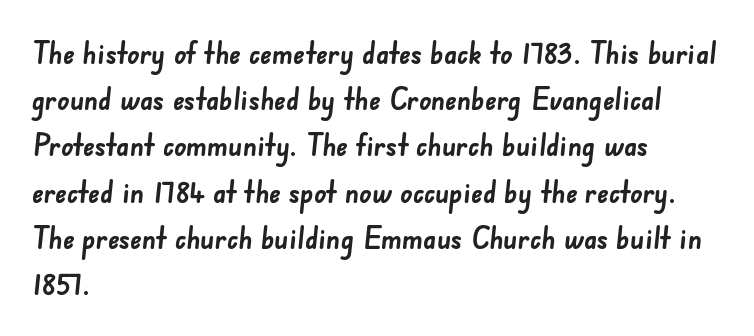
The image shows 30 px semibold sans-serif type; set left-aligned, normal line spacing (1.54x), normal letter spacing, not underlined; low stroke contrast and a small x-height.
